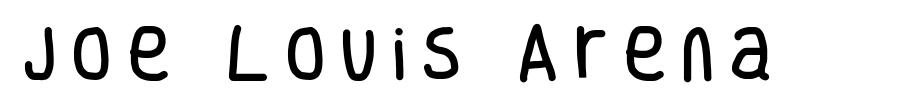
{"serif": "no", "italic": "no", "width": "condensed", "stroke_contrast": "low", "x_height": "large", "monospaced": "no", "underline": "no", "letter_spacing": "wide", "letter_spacing_em": 0.25, "glyph_px": 59}
